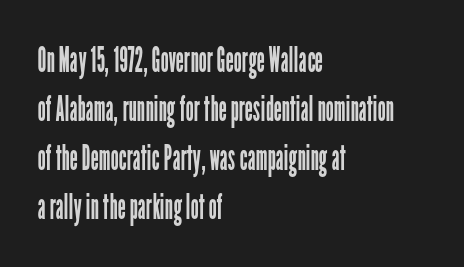
{"serif": "no", "italic": "no", "bold": "no", "weight": "regular", "width": "condensed", "stroke_contrast": "low", "x_height": "medium", "monospaced": "no", "underline": "no", "align": "left", "line_spacing": "normal", "line_spacing_ratio": 1.36, "letter_spacing": "normal", "letter_spacing_em": 0.0, "glyph_px": 36}
